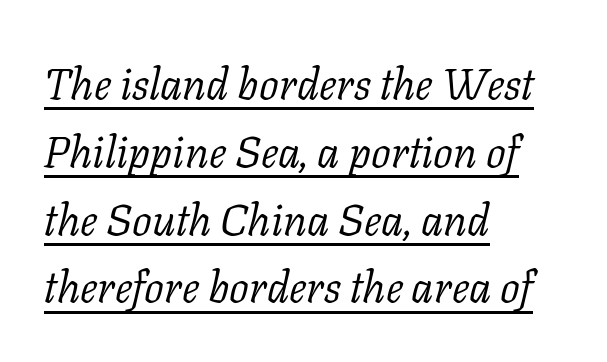
Q: Is the text bold? A: No.
Q: Is the text italic (slanted)? A: Yes, it leans right by about 11 degrees.
Q: Is the typeface a serif or a sans-serif typeface? A: Serif.
Q: Is the text underlined? A: Yes.
Q: How is the paragraph aligned? A: Left-aligned.
Q: Is the spacing between letters normal or unusually wide? A: Normal.
Q: Is the spacing between lines tight, normal or loose? A: Normal.
Q: Width (condensed, normal, or wide)? A: Normal.
Q: Stroke contrast? A: Low.
Q: x-height? A: Medium.
Q: Monospaced? A: No.
